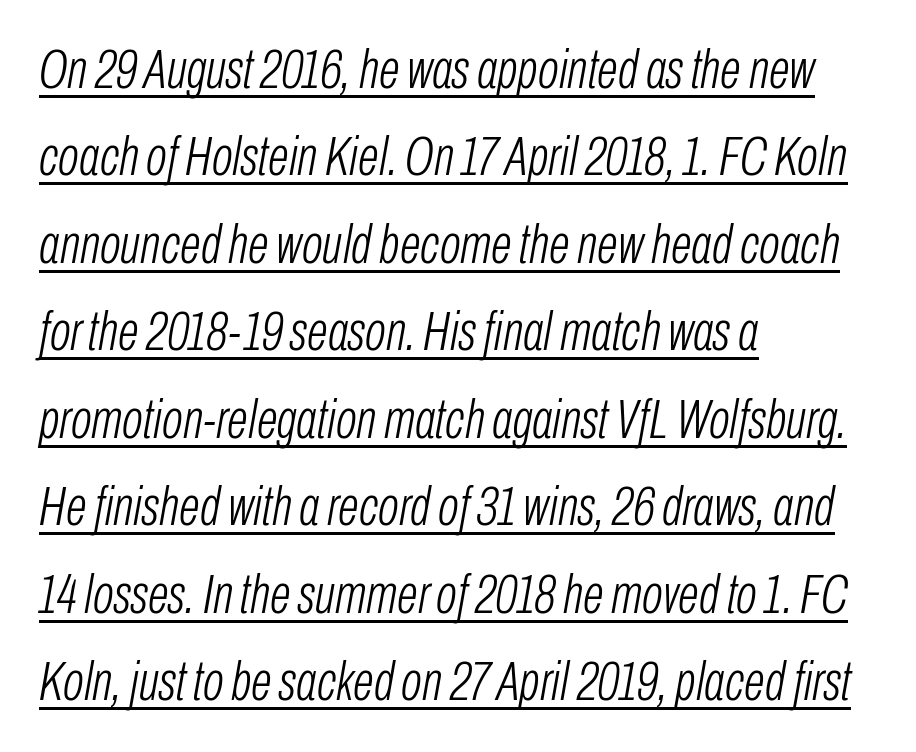
This sample uses an oblique cut, with every glyph tilted off the vertical. The leading is moderate, giving the passage an even texture. Compared with undecorated copy, this sample adds a rule below the words. Varying glyph widths throughout — classic text-font behaviour. You could call the tracking neutral — neither tight nor loose. The typesetter chose a ragged-right arrangement here.
